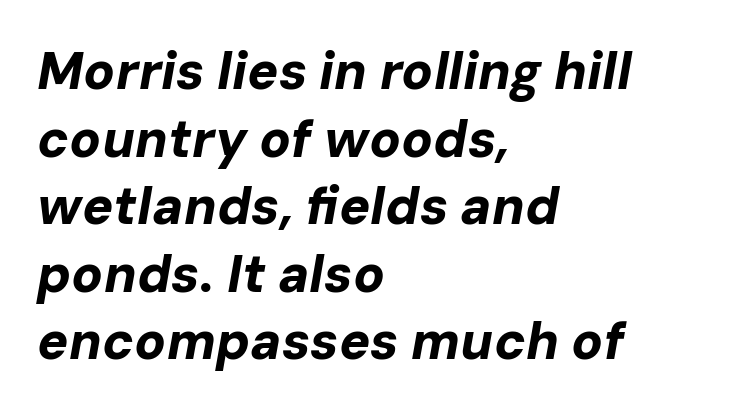
The image shows 52 px bold type, italic (leaning right); set left-aligned, normal line spacing (1.3x), normal letter spacing, not underlined; low stroke contrast and a medium x-height.
